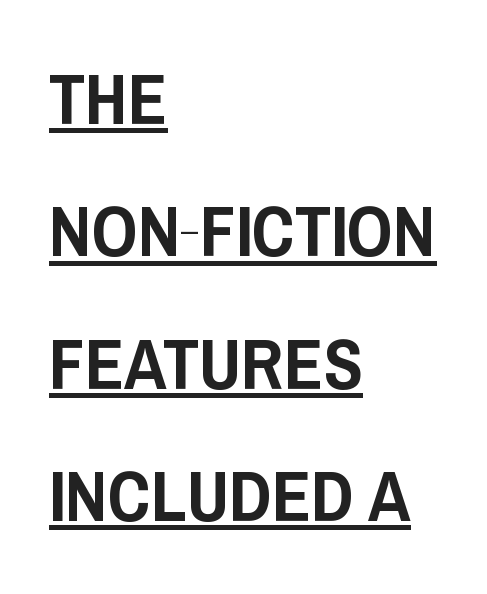
The words here are underlined. Nope, not italic — everything's standing straight. Teacher's note: observe the even left margin — that is flush-left alignment. Looks like regular typesetting: each glyph gets only the width it needs.
